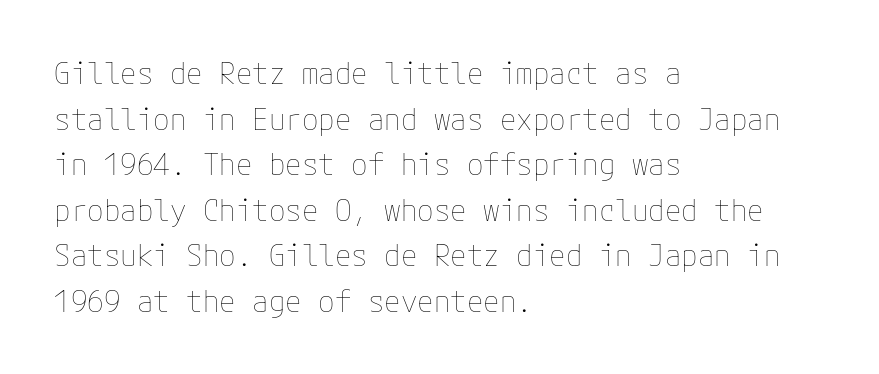
Q: Is the text bold? A: No.
Q: Is the text italic (slanted)? A: No, it is upright.
Q: Is the text underlined? A: No.
Q: How is the paragraph aligned? A: Left-aligned.
Q: Is the spacing between letters normal or unusually wide? A: Normal.
Q: Is the spacing between lines tight, normal or loose? A: Normal.
Q: Width (condensed, normal, or wide)? A: Normal.
Q: Stroke contrast? A: Low.
Q: x-height? A: Medium.
